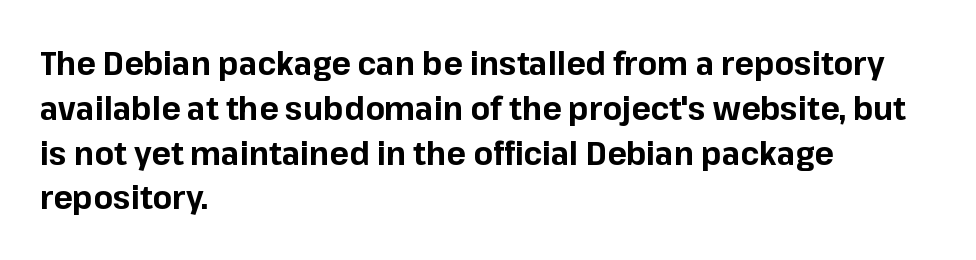
Q: Is the text bold? A: Yes.
Q: Is the text italic (slanted)? A: No, it is upright.
Q: Is the typeface a serif or a sans-serif typeface? A: Sans-serif.
Q: Is the text underlined? A: No.
Q: How is the paragraph aligned? A: Left-aligned.
Q: Is the spacing between letters normal or unusually wide? A: Normal.
Q: Is the spacing between lines tight, normal or loose? A: Normal.
Q: Width (condensed, normal, or wide)? A: Normal.
Q: Stroke contrast? A: Low.
Q: x-height? A: Medium.
Q: Monospaced? A: No.
